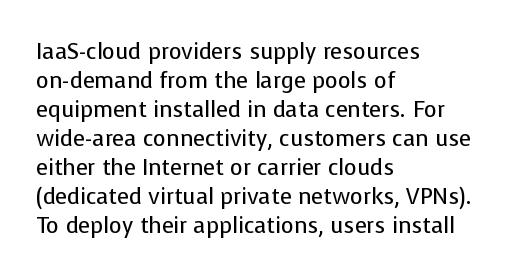
Q: Is the text bold? A: No.
Q: Is the text italic (slanted)? A: No, it is upright.
Q: Is the text underlined? A: No.
Q: How is the paragraph aligned? A: Left-aligned.
Q: Is the spacing between letters normal or unusually wide? A: Normal.
Q: Is the spacing between lines tight, normal or loose? A: Normal.
